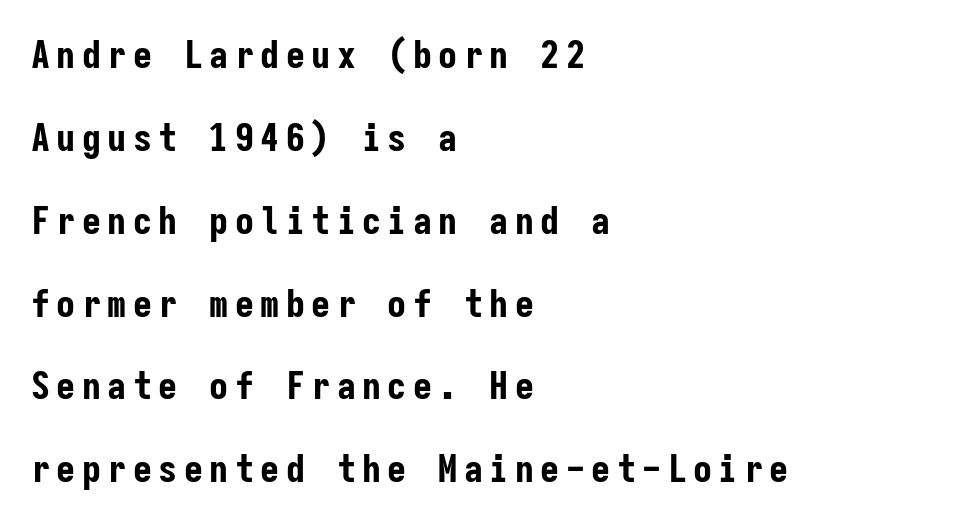
Q: Is the text bold? A: Yes.
Q: Is the text italic (slanted)? A: No, it is upright.
Q: Is the typeface a serif or a sans-serif typeface? A: Sans-serif.
Q: Is the text underlined? A: No.
Q: How is the paragraph aligned? A: Left-aligned.
Q: Is the spacing between lines tight, normal or loose? A: Loose.
Q: Width (condensed, normal, or wide)? A: Condensed.
Q: Stroke contrast? A: Low.
Q: x-height? A: Medium.
Q: Monospaced? A: Yes.
